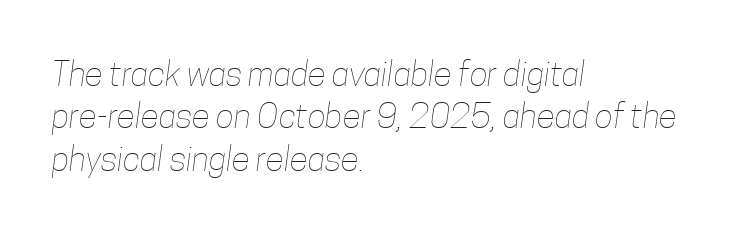
Q: Is the text bold? A: No.
Q: Is the text underlined? A: No.
Q: How is the paragraph aligned? A: Left-aligned.
Q: Is the spacing between letters normal or unusually wide? A: Normal.
Q: Is the spacing between lines tight, normal or loose? A: Normal.
Q: Width (condensed, normal, or wide)? A: Condensed.
Q: Stroke contrast? A: Low.
Q: x-height? A: Medium.
Q: Monospaced? A: No.
